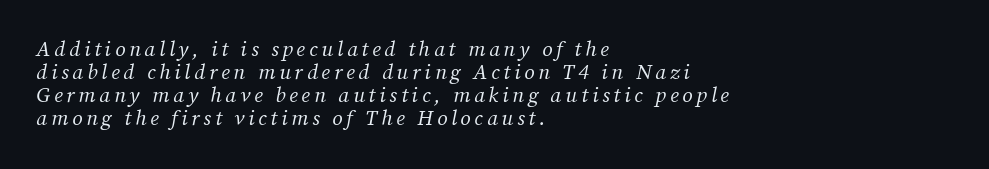
The passage shown leans; its letterforms are oblique. Glance below the letters and you will spot only blank space. You could barely slide anything between these rows. Compared with a centered layout, this one pins lines to the left instead. Heft: none added — not bold.
